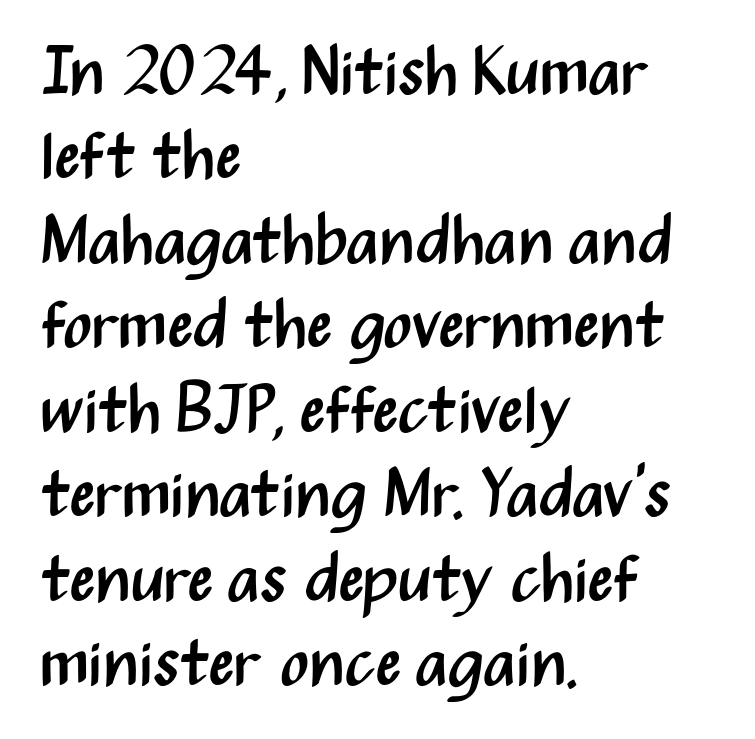
{"serif": "no", "italic": "no", "bold": "no", "weight": "regular", "width": "condensed", "stroke_contrast": "medium", "x_height": "medium", "monospaced": "no", "underline": "no", "align": "left", "line_spacing": "normal", "line_spacing_ratio": 1.26, "letter_spacing": "normal", "letter_spacing_em": 0.0, "glyph_px": 67}
